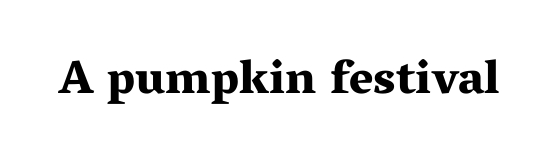
Q: Is the text bold? A: Yes.
Q: Is the text italic (slanted)? A: No, it is upright.
Q: Is the typeface a serif or a sans-serif typeface? A: Serif.
Q: Is the text underlined? A: No.
Q: Is the spacing between letters normal or unusually wide? A: Normal.
Q: Width (condensed, normal, or wide)? A: Wide.
Q: Stroke contrast? A: Medium.
Q: x-height? A: Medium.
Q: Monospaced? A: No.
